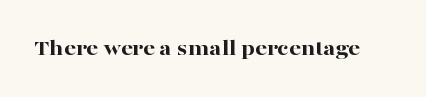
The image shows 23 px bold type, upright; set normal letter spacing, not underlined.
